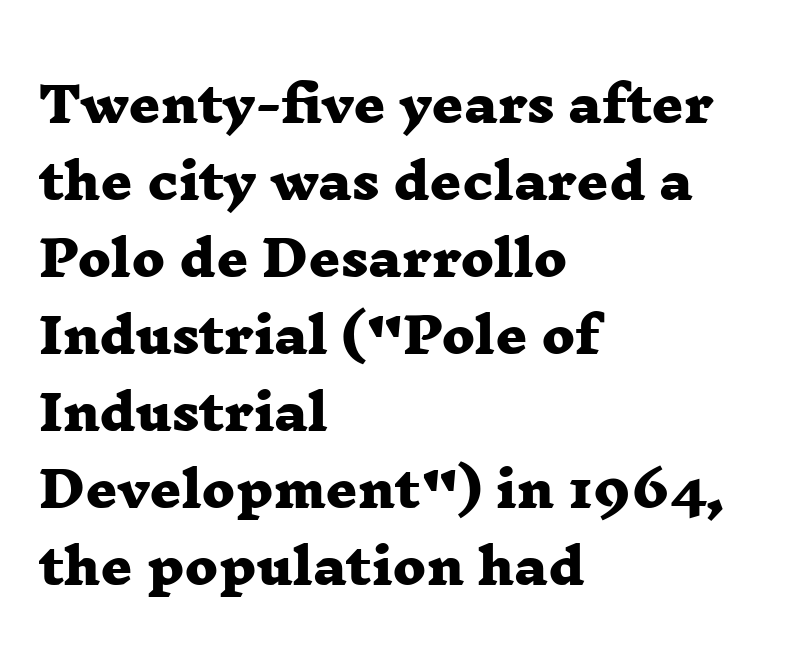
{"serif": "yes", "bold": "yes", "weight": "heavy", "width": "wide", "stroke_contrast": "low", "x_height": "medium", "monospaced": "no", "underline": "no", "align": "left", "line_spacing": "normal", "line_spacing_ratio": 1.57, "letter_spacing": "normal", "letter_spacing_em": 0.0, "glyph_px": 49}
